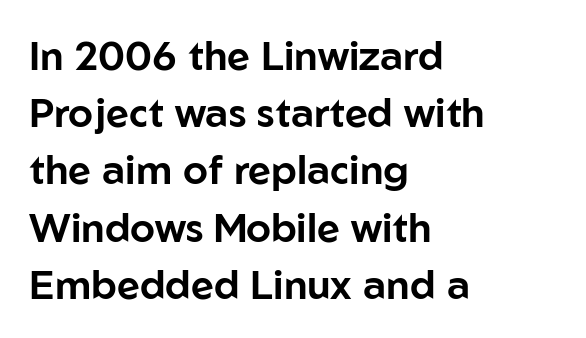
Serifs: no, the terminals of the letterforms are clean. How are the letters spaced? Ordinarily, with no added tracking. One glance says typical: line gaps are just what's usual. Line beginnings align vertically; line endings do not.
